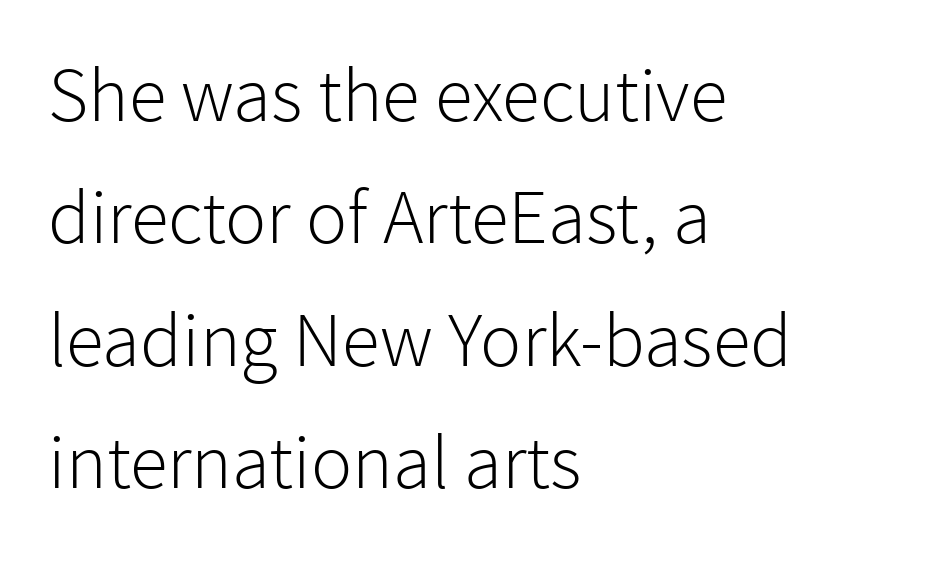
{"serif": "no", "italic": "no", "bold": "no", "weight": "light", "width": "normal", "stroke_contrast": "low", "x_height": "medium", "monospaced": "no", "underline": "no", "align": "left", "line_spacing": "normal", "line_spacing_ratio": 1.59, "letter_spacing": "normal", "letter_spacing_em": 0.0, "glyph_px": 77}
